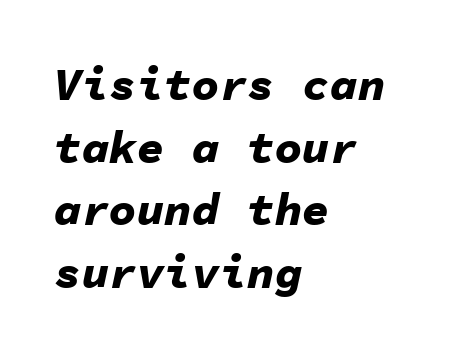
Q: Is the text bold? A: Yes.
Q: Is the text italic (slanted)? A: Yes, it leans right by about 11 degrees.
Q: Is the text underlined? A: No.
Q: How is the paragraph aligned? A: Left-aligned.
Q: Is the spacing between letters normal or unusually wide? A: Normal.
Q: Is the spacing between lines tight, normal or loose? A: Normal.
Q: Width (condensed, normal, or wide)? A: Normal.
Q: Stroke contrast? A: Low.
Q: x-height? A: Medium.
Q: Monospaced? A: Yes.
